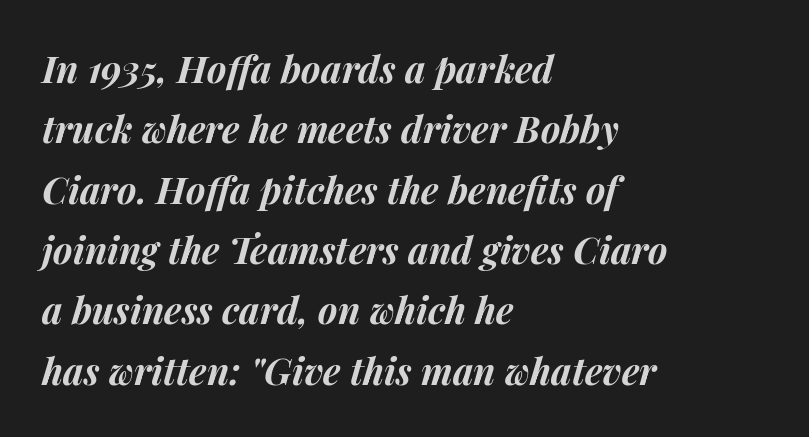
Heft: maximum for text — a bold. Decoration check: the copy has no underline. Character widths vary here, with narrow letters taking less room than wide ones. Compared with ordinary roman type, these characters are visibly tilted.
